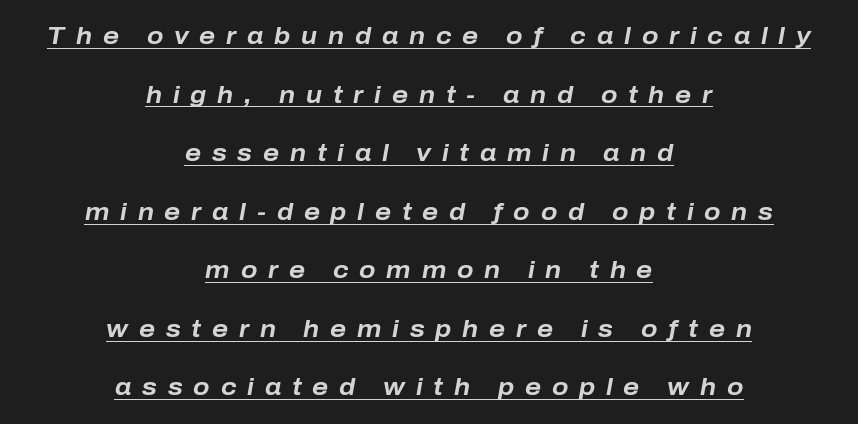
Q: Is the text bold? A: Yes.
Q: Is the text italic (slanted)? A: Yes, it leans right by about 10 degrees.
Q: Is the text underlined? A: Yes.
Q: How is the paragraph aligned? A: Centered.
Q: Is the spacing between letters normal or unusually wide? A: Unusually wide.
Q: Is the spacing between lines tight, normal or loose? A: Loose.
